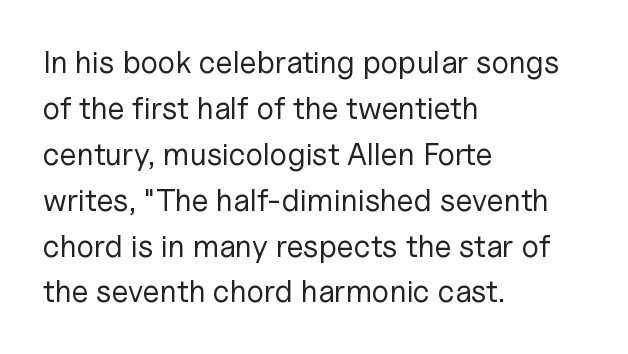
{"serif": "no", "italic": "no", "bold": "no", "weight": "regular", "width": "normal", "stroke_contrast": "low", "x_height": "medium", "monospaced": "no", "underline": "no", "align": "left", "line_spacing": "normal", "line_spacing_ratio": 1.48, "letter_spacing": "normal", "letter_spacing_em": 0.0, "glyph_px": 31}
